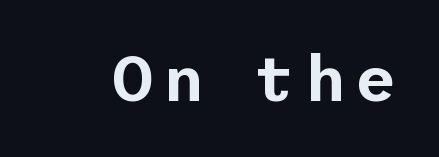
The image shows 64 px sans-serif type, upright; set not underlined; low stroke contrast and a medium x-height.
